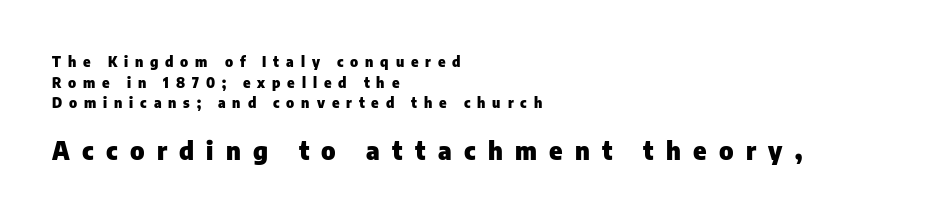
Q: Is the text bold? A: Yes.
Q: Is the text italic (slanted)? A: No, it is upright.
Q: Is the text underlined? A: No.
Q: How is the paragraph aligned? A: Left-aligned.
Q: Is the spacing between letters normal or unusually wide? A: Unusually wide.
Q: Is the spacing between lines tight, normal or loose? A: Normal.
Q: Which block of text is set in a larger size, the first (top) or the second (bottom)? A: The second (bottom) one.
